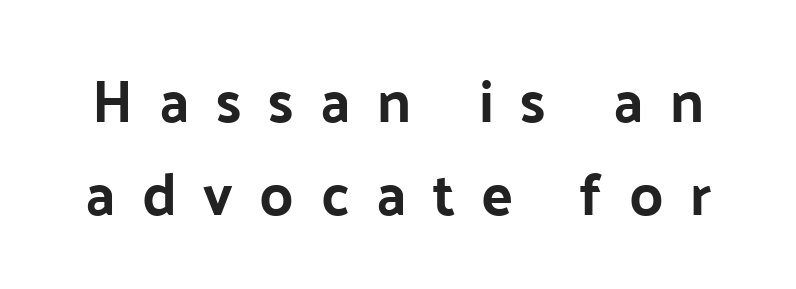
Q: Is the text italic (slanted)? A: No, it is upright.
Q: Is the typeface a serif or a sans-serif typeface? A: Sans-serif.
Q: Is the text underlined? A: No.
Q: Is the spacing between letters normal or unusually wide? A: Unusually wide.
Q: Is the spacing between lines tight, normal or loose? A: Normal.
Q: Width (condensed, normal, or wide)? A: Normal.
Q: Stroke contrast? A: Low.
Q: x-height? A: Medium.
Q: Monospaced? A: No.
